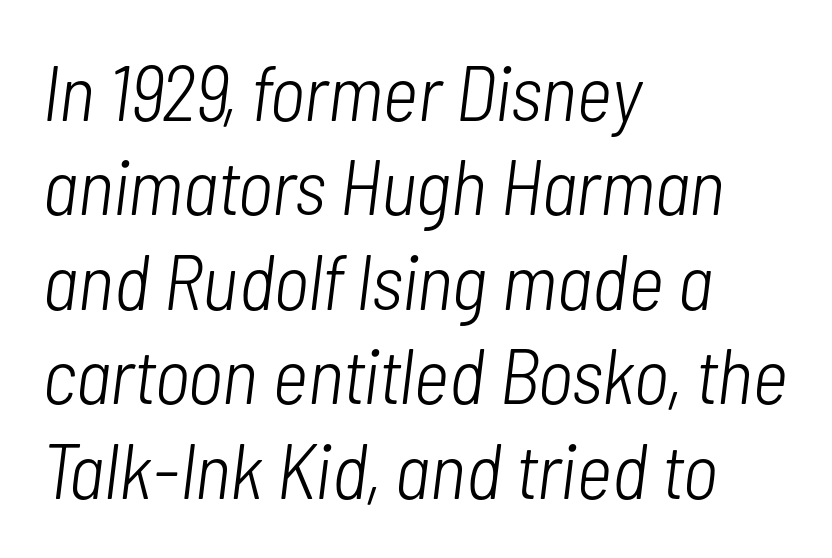
The axis of the letterforms is tilted away from vertical. Beneath every word, the page is bare. These lines are rendered in a variable-pitch font. The cut favours lightness, reaching ordinary text weight at its darkest. Inter-character spacing is left at the font's built-in metrics. Notice how the passage keeps a crisp vertical edge on the left only.
